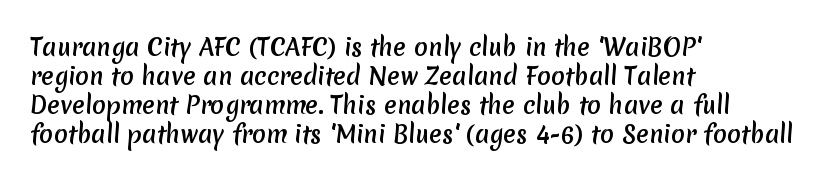
{"underline": "no", "align": "left", "line_spacing": "normal", "line_spacing_ratio": 1.26, "letter_spacing": "normal", "letter_spacing_em": 0.0, "glyph_px": 23}
